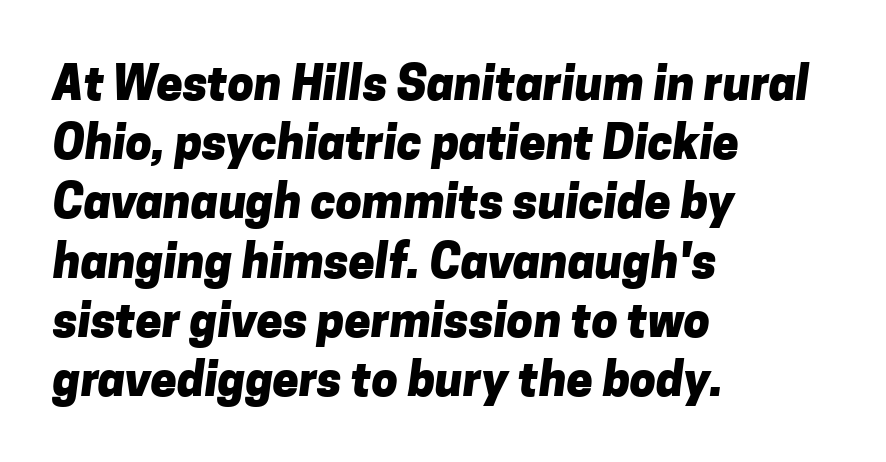
This is sans-serif lettering, the kind often seen on screens and signage. This sample has the flowing, uneven cadence of proportional lettering. This is heavy type, rendered in bold. The leading is moderate, giving the passage an even texture. The rendering anchors every line to the left-hand side.
